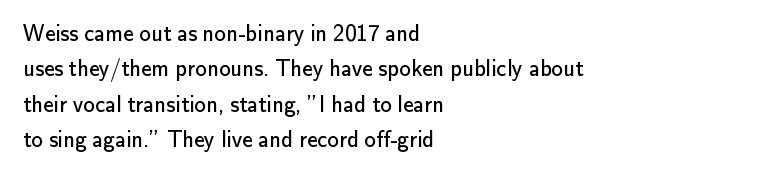
{"italic": "no", "bold": "no", "underline": "no", "align": "left", "line_spacing": "normal", "line_spacing_ratio": 1.54, "letter_spacing": "normal", "letter_spacing_em": 0.0, "glyph_px": 23}
